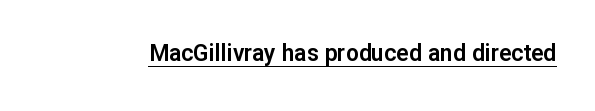
The image shows 23 px text type, upright; set normal letter spacing, underlined.
